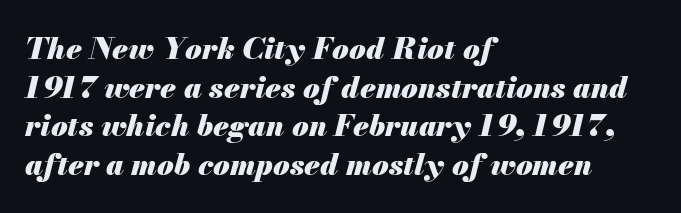
{"italic": "yes", "lean": "right", "slant_degrees": 13, "bold": "yes", "weight": "heavy", "width": "normal", "stroke_contrast": "medium", "x_height": "small", "monospaced": "no", "underline": "no", "align": "left", "line_spacing": "normal", "line_spacing_ratio": 1.29, "letter_spacing": "normal", "letter_spacing_em": 0.0, "glyph_px": 30}
